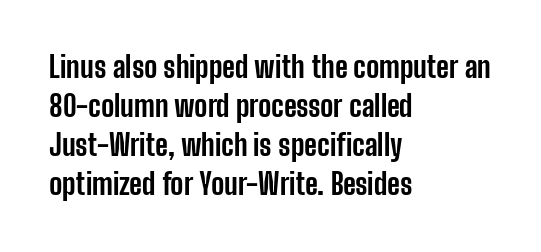
Evenly set lines give the paragraph a standard silhouette. This sample is left-justified, so line endings fall wherever the words run out. Letter spacing: default. Ascenders rise straight up at ninety degrees.
